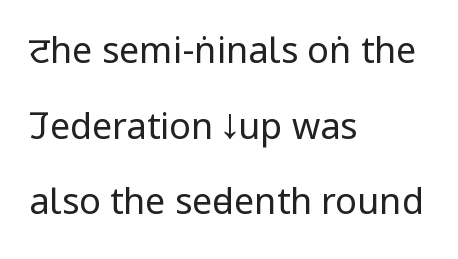
Q: Is the text bold? A: No.
Q: Is the text italic (slanted)? A: No, it is upright.
Q: Is the typeface a serif or a sans-serif typeface? A: Sans-serif.
Q: Is the text underlined? A: No.
Q: How is the paragraph aligned? A: Left-aligned.
Q: Is the spacing between letters normal or unusually wide? A: Normal.
Q: Is the spacing between lines tight, normal or loose? A: Loose.
Q: Width (condensed, normal, or wide)? A: Condensed.
Q: Stroke contrast? A: Low.
Q: x-height? A: Large.
Q: Monospaced? A: No.
